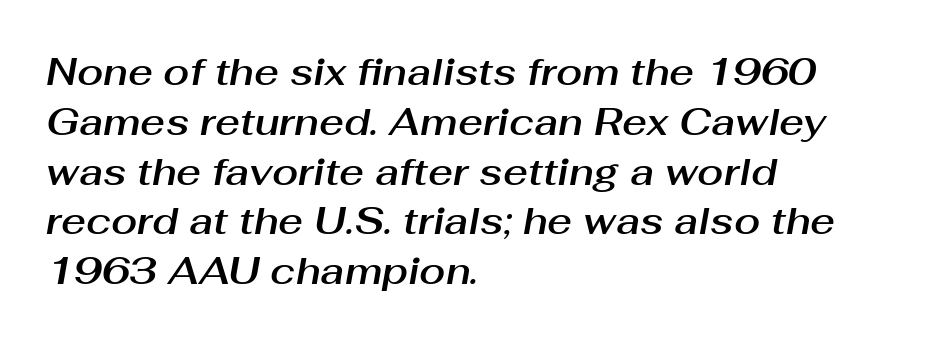
The image shows 38 px text type, italic (leaning right); set left-aligned, normal line spacing (1.31x), normal letter spacing, not underlined; medium stroke contrast and a medium x-height.
